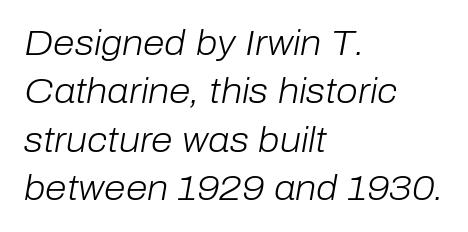
The image shows 35 px light type, italic (leaning right); set left-aligned, normal line spacing (1.38x), normal letter spacing, not underlined; low stroke contrast and a medium x-height.
